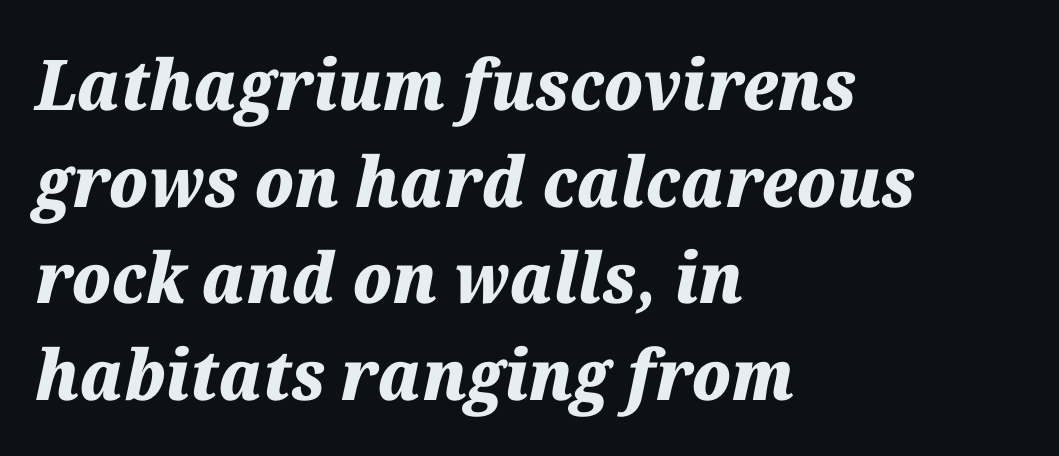
{"italic": "yes", "lean": "right", "slant_degrees": 12, "bold": "yes", "weight": "heavy", "width": "normal", "stroke_contrast": "medium", "x_height": "medium", "monospaced": "no", "underline": "no", "align": "left", "line_spacing": "normal", "line_spacing_ratio": 1.38, "letter_spacing": "normal", "letter_spacing_em": 0.0, "glyph_px": 70}
